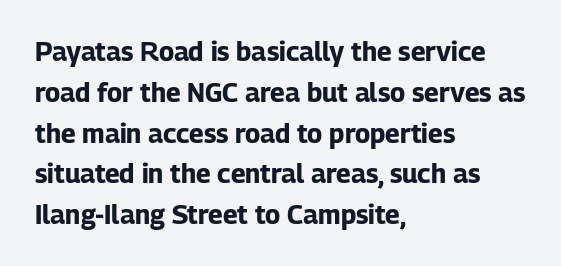
Q: Is the text bold? A: Yes.
Q: Is the text italic (slanted)? A: No, it is upright.
Q: Is the text underlined? A: No.
Q: How is the paragraph aligned? A: Left-aligned.
Q: Is the spacing between letters normal or unusually wide? A: Normal.
Q: Is the spacing between lines tight, normal or loose? A: Normal.
